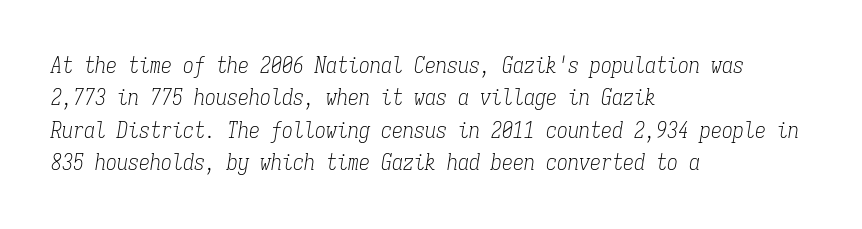
{"italic": "yes", "lean": "right", "slant_degrees": 9, "bold": "no", "underline": "no", "align": "left", "line_spacing": "normal", "line_spacing_ratio": 1.47, "letter_spacing": "normal", "letter_spacing_em": 0.0, "glyph_px": 22}
